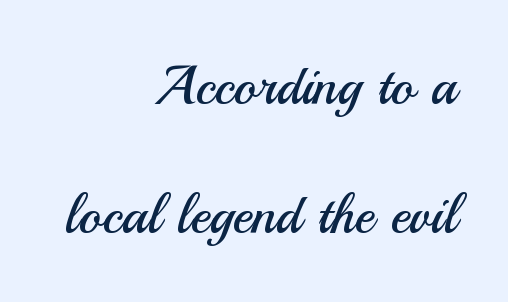
Q: Is the text bold? A: No.
Q: Is the text italic (slanted)? A: Yes.
Q: Is the typeface a serif or a sans-serif typeface? A: Sans-serif.
Q: Is the text underlined? A: No.
Q: How is the paragraph aligned? A: Right-aligned.
Q: Is the spacing between letters normal or unusually wide? A: Normal.
Q: Is the spacing between lines tight, normal or loose? A: Loose.
Q: Width (condensed, normal, or wide)? A: Normal.
Q: Stroke contrast? A: Medium.
Q: x-height? A: Small.
Q: Monospaced? A: No.
